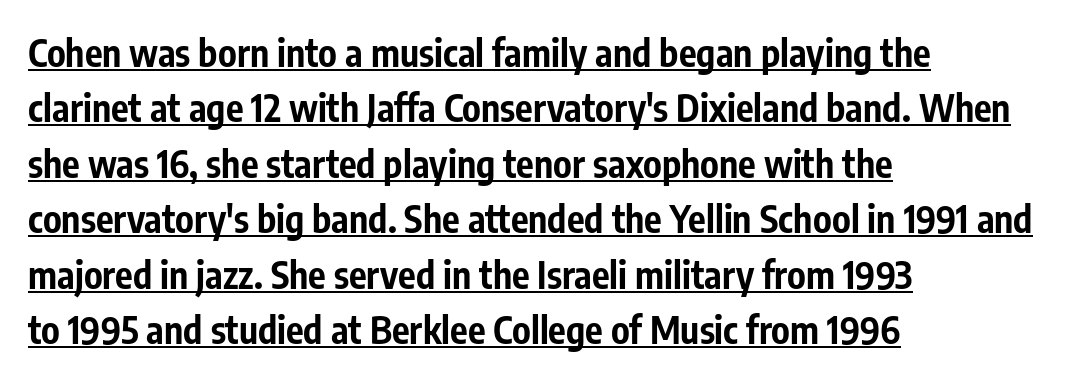
Standard letterfit; no display-style spreading of the glyphs. Does the weight exceed regular? Yes, all the way to bold. Is there any slant? The stems are plumb. The lettering is marked with a stroke running underneath it.
